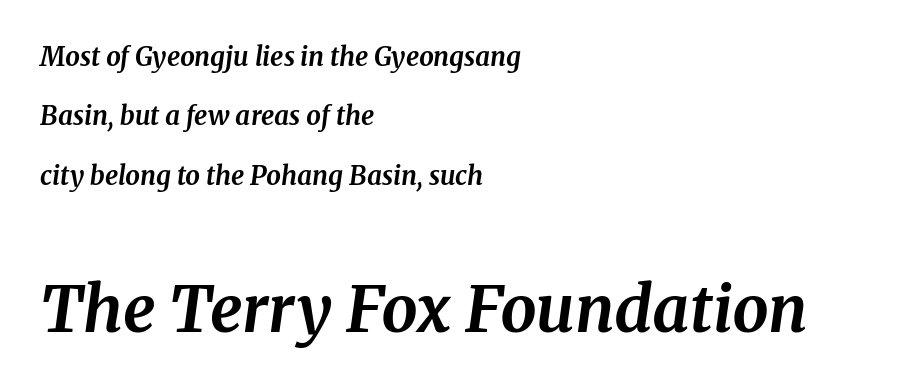
The image shows 64 px bold serif type, italic (leaning right); set left-aligned, loose line spacing (2.28x), normal letter spacing, not underlined; the second (bottom) block is 2.46x larger; medium stroke contrast and a medium x-height.
